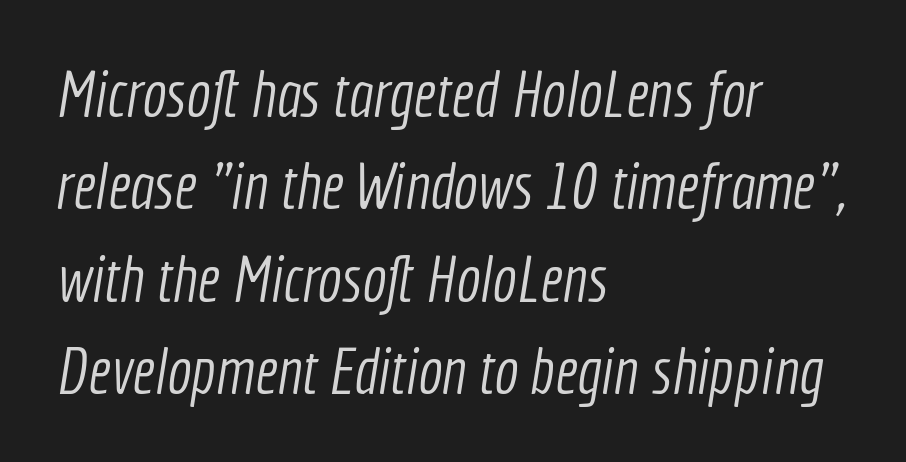
The image shows 65 px light, condensed sans-serif type; set left-aligned, normal line spacing (1.42x), normal letter spacing, not underlined; a medium x-height.
